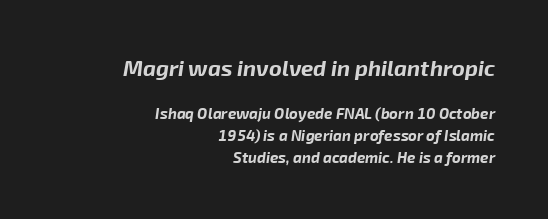
The image shows 22 px bold type, italic (leaning right); set right-aligned, normal line spacing (1.46x), normal letter spacing, not underlined; the first (top) block is 1.47x larger.
